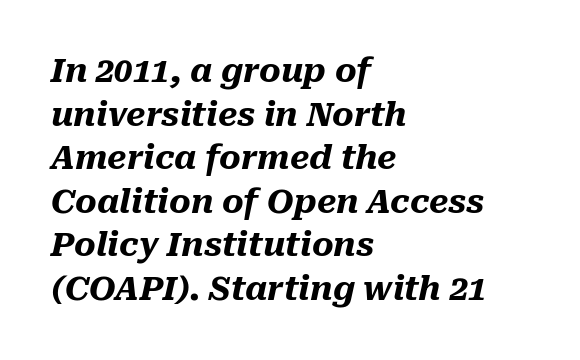
A normal amount of white space separates one row of letters from the next. Style check: oblique. Typeset ragged right — the left edge is the straight one. The space directly below the letters is spotless.
